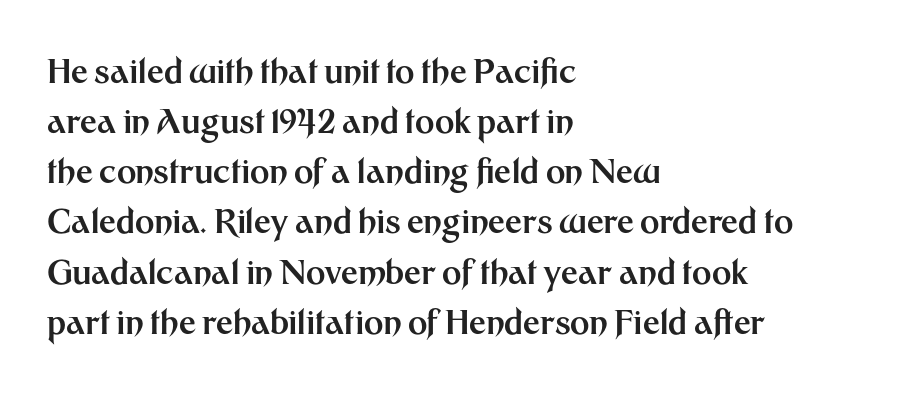
The letters are bold, with thick, heavy strokes. The lines in this sample share a left origin and differ only in where they stop. This rendering leaves character spacing at its baseline value. Font category for this specimen: sans-serif. No word sits above an underline. The passage shown is typed in a proportional face where columns would drift.
